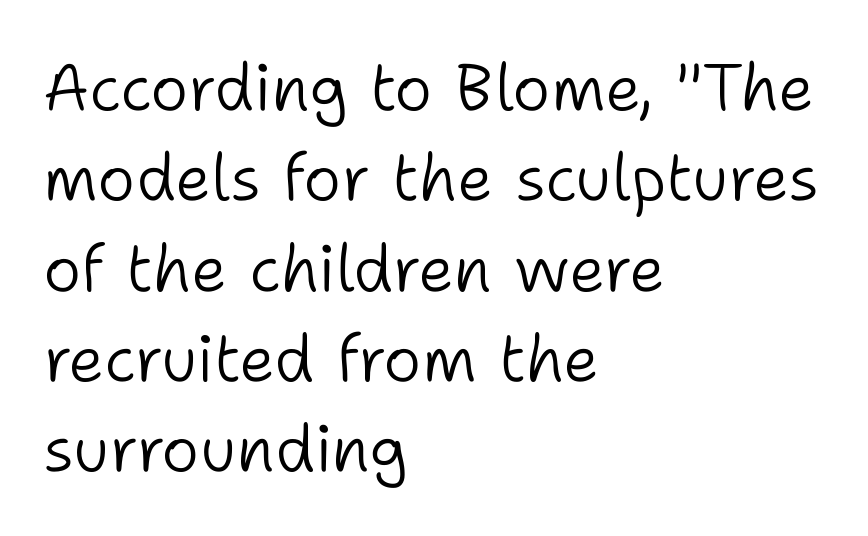
Q: Is the text bold? A: No.
Q: Is the text italic (slanted)? A: No, it is upright.
Q: Is the typeface a serif or a sans-serif typeface? A: Sans-serif.
Q: Is the text underlined? A: No.
Q: How is the paragraph aligned? A: Left-aligned.
Q: Is the spacing between letters normal or unusually wide? A: Normal.
Q: Is the spacing between lines tight, normal or loose? A: Normal.
Q: Width (condensed, normal, or wide)? A: Normal.
Q: Stroke contrast? A: Low.
Q: x-height? A: Medium.
Q: Monospaced? A: No.
